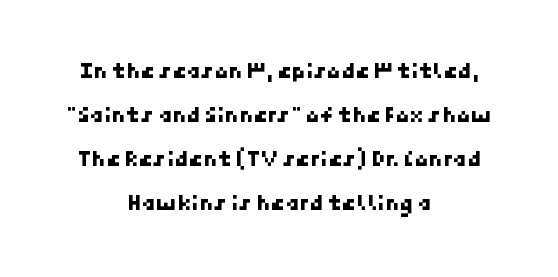
Q: Is the text underlined? A: No.
Q: How is the paragraph aligned? A: Centered.
Q: Is the spacing between letters normal or unusually wide? A: Normal.
Q: Is the spacing between lines tight, normal or loose? A: Loose.
